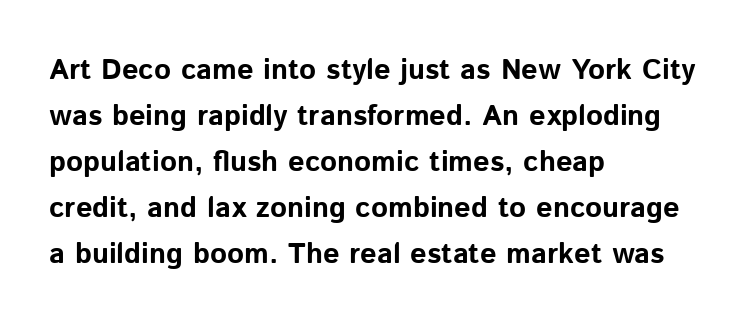
Do the characters align in a grid? No, the font is proportional. Does the type have serifs? No, each stem ends abruptly. Line beginnings align vertically; line endings do not. The letters stand upright; this is a roman face. Spacing between characters is what you'd get straight out of the box. The area under the type is left untouched.
